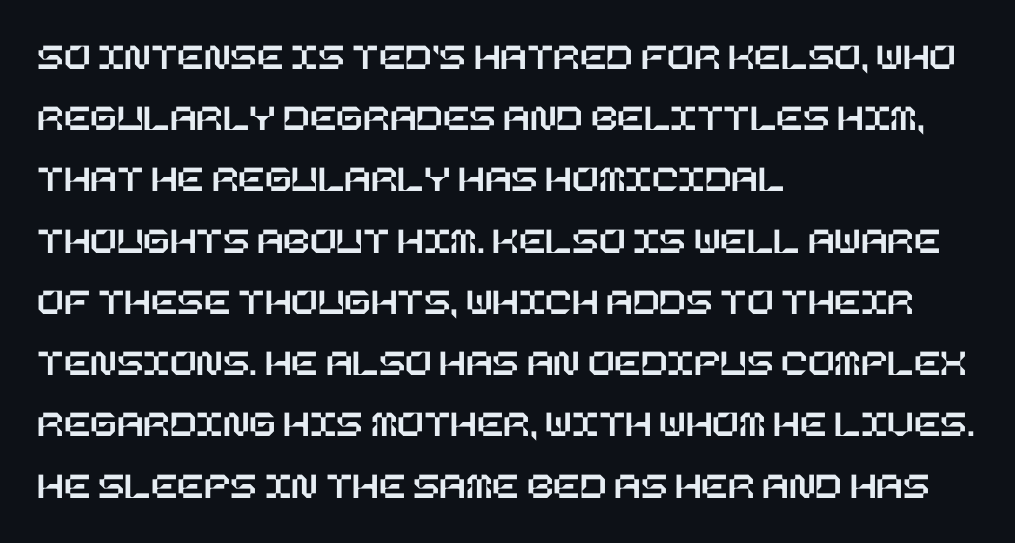
{"italic": "no", "width": "normal", "stroke_contrast": "low", "x_height": "large", "underline": "no", "align": "left", "line_spacing": "normal", "line_spacing_ratio": 1.57, "letter_spacing": "normal", "letter_spacing_em": 0.0, "glyph_px": 39}
